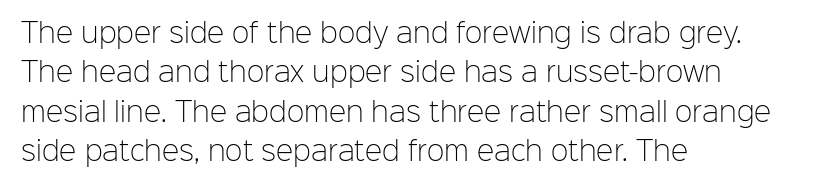
{"italic": "no", "bold": "no", "underline": "no", "align": "left", "line_spacing": "normal", "line_spacing_ratio": 1.51, "letter_spacing": "normal", "letter_spacing_em": 0.0, "glyph_px": 26}
